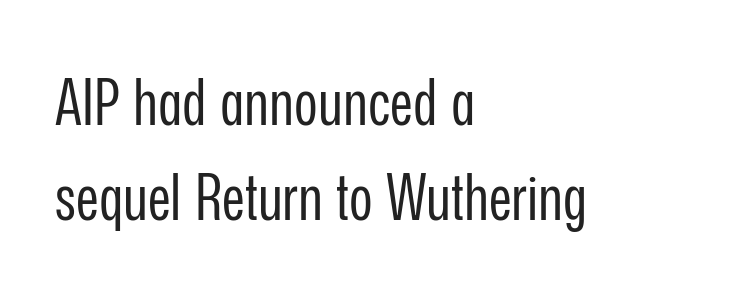
You could not count columns in this text — the font is proportionally spaced. The passage shown is typeset with a sans-serif family. Italic: no, the glyphs are upright roman. Weight class: somewhere from thin through regular. Evenly set lines give the paragraph a standard silhouette. Spacing between characters is what you'd get straight out of the box.
